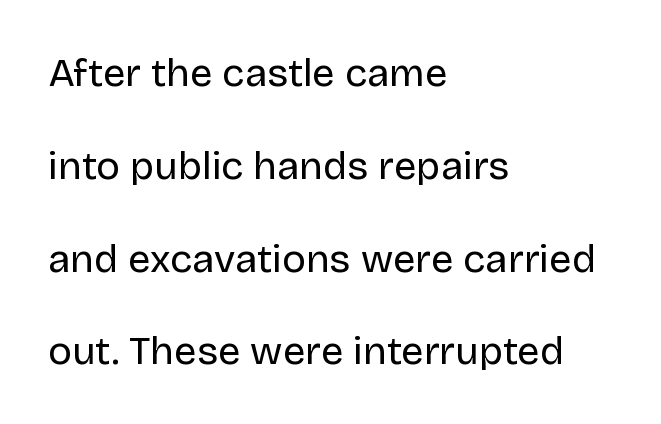
{"serif": "no", "italic": "no", "bold": "no", "weight": "regular", "width": "normal", "stroke_contrast": "low", "x_height": "large", "monospaced": "no", "underline": "no", "align": "left", "line_spacing": "loose", "line_spacing_ratio": 2.32, "letter_spacing": "normal", "letter_spacing_em": 0.0, "glyph_px": 40}
